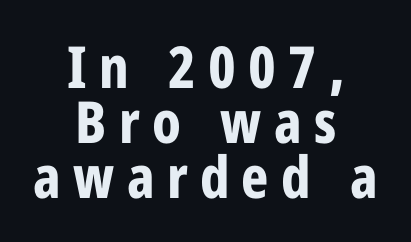
Q: Is the text bold? A: Yes.
Q: Is the text italic (slanted)? A: No, it is upright.
Q: Is the typeface a serif or a sans-serif typeface? A: Sans-serif.
Q: Is the text underlined? A: No.
Q: How is the paragraph aligned? A: Centered.
Q: Is the spacing between letters normal or unusually wide? A: Unusually wide.
Q: Is the spacing between lines tight, normal or loose? A: Tight.
Q: Width (condensed, normal, or wide)? A: Condensed.
Q: Stroke contrast? A: Low.
Q: x-height? A: Medium.
Q: Monospaced? A: No.
